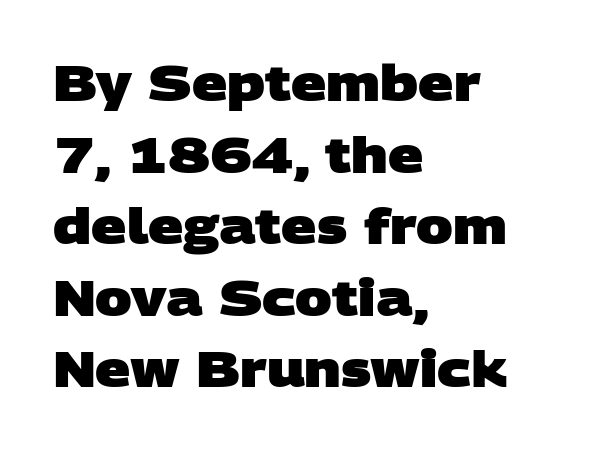
The image shows 49 px heavy, wide sans-serif type; set left-aligned, normal line spacing (1.46x), normal letter spacing, not underlined; low stroke contrast and a large x-height.
